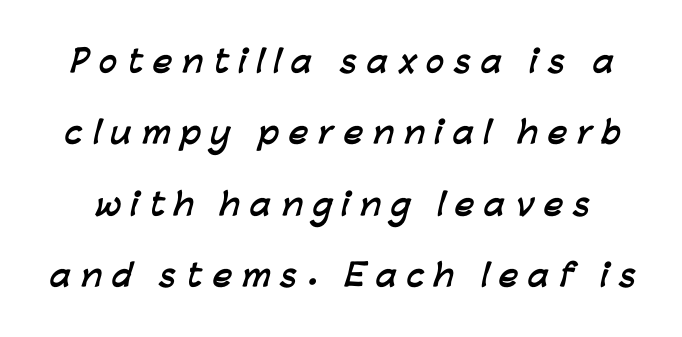
{"serif": "no", "bold": "yes", "weight": "semibold", "width": "normal", "stroke_contrast": "low", "x_height": "medium", "monospaced": "no", "underline": "no", "line_spacing": "loose", "line_spacing_ratio": 2.38, "letter_spacing": "wide", "letter_spacing_em": 0.33, "glyph_px": 30}
